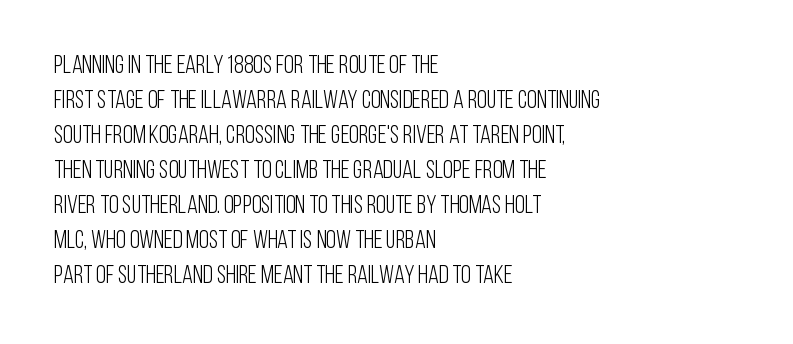
{"italic": "no", "bold": "no", "underline": "no", "align": "left", "line_spacing": "normal", "line_spacing_ratio": 1.4, "letter_spacing": "normal", "letter_spacing_em": 0.0, "glyph_px": 25}
